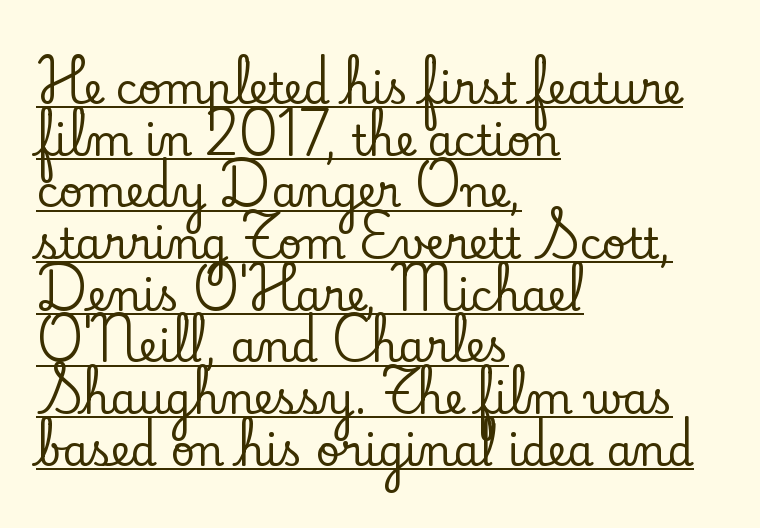
Every character sits straight up, as roman type does. The rendering uses the underline text-decoration. Does the copy run flush right? No — it runs flush left. The characters display serif detailing at their extremities. Letter spacing: default.
